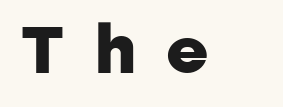
A typesetter would mark this as roman, not italic. You could only call the tracking loose — the letters float apart. Students, this is bold: see how much ink each stroke carries. Spacing verdict: proportional, widths tailored to each character. Each row of text sits above clean, open space. Look at the bottom of the vertical strokes: they stop flat, with no serifs.
